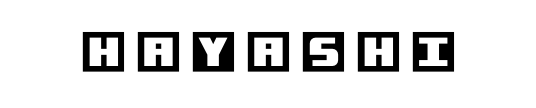
Q: Is the text italic (slanted)? A: No, it is upright.
Q: Is the text underlined? A: No.
Q: Is the spacing between letters normal or unusually wide? A: Unusually wide.
Q: Width (condensed, normal, or wide)? A: Normal.
Q: x-height? A: Large.
